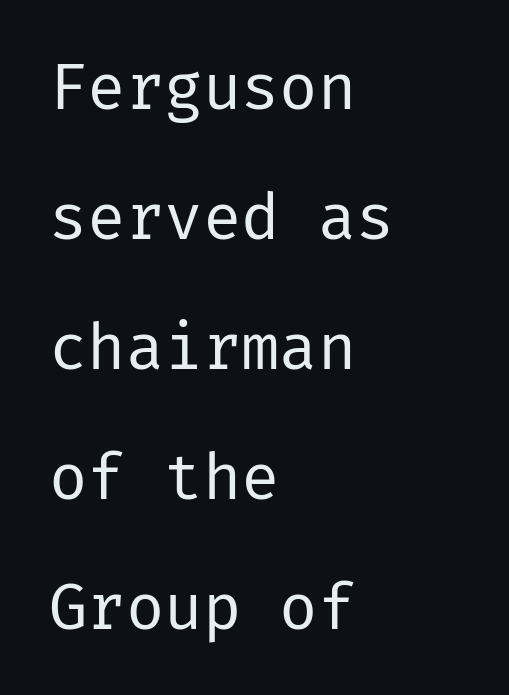
The image shows 64 px regular-weight sans-serif type, upright; set left-aligned, loose line spacing (2.03x), normal letter spacing, not underlined; low stroke contrast and a medium x-height.
